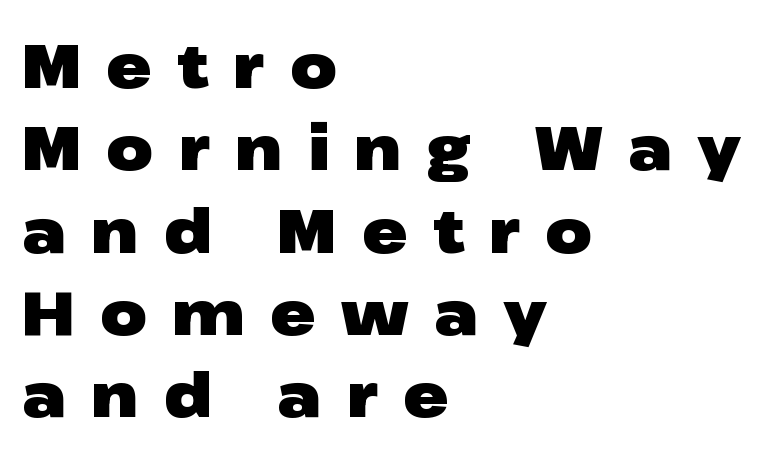
Q: Is the text bold? A: Yes.
Q: Is the text italic (slanted)? A: No, it is upright.
Q: Is the typeface a serif or a sans-serif typeface? A: Sans-serif.
Q: Is the text underlined? A: No.
Q: How is the paragraph aligned? A: Left-aligned.
Q: Is the spacing between letters normal or unusually wide? A: Unusually wide.
Q: Is the spacing between lines tight, normal or loose? A: Normal.
Q: Width (condensed, normal, or wide)? A: Wide.
Q: Stroke contrast? A: Low.
Q: x-height? A: Medium.
Q: Monospaced? A: No.
